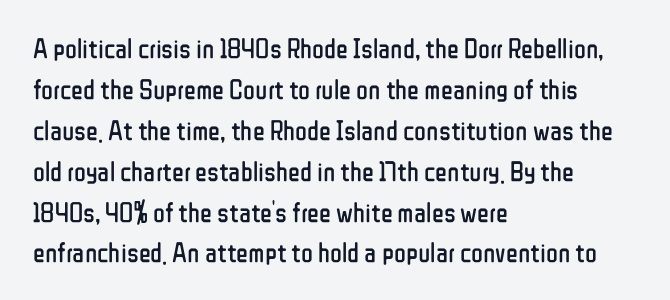
{"serif": "no", "italic": "no", "bold": "no", "weight": "regular", "width": "condensed", "stroke_contrast": "low", "x_height": "medium", "monospaced": "no", "underline": "no", "align": "left", "line_spacing": "normal", "line_spacing_ratio": 1.46, "letter_spacing": "normal", "letter_spacing_em": 0.0, "glyph_px": 28}
